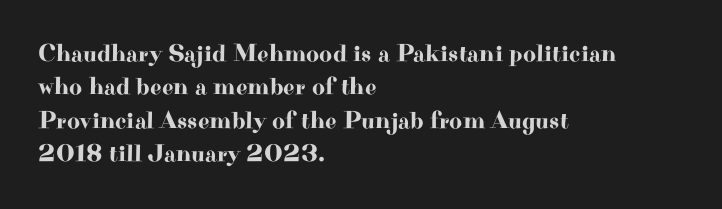
The image shows 25 px text type, upright; set left-aligned, normal line spacing (1.34x), normal letter spacing, not underlined.
